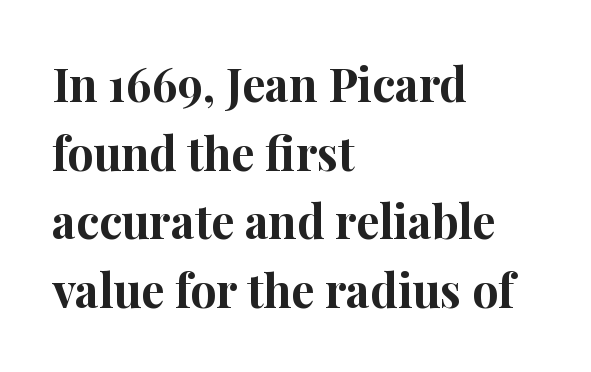
The image shows 46 px bold serif type, upright; set left-aligned, normal line spacing (1.49x), normal letter spacing, not underlined; high stroke contrast and a medium x-height.
